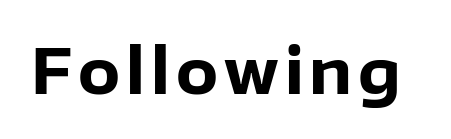
Q: Is the text bold? A: Yes.
Q: Is the text italic (slanted)? A: No, it is upright.
Q: Is the typeface a serif or a sans-serif typeface? A: Sans-serif.
Q: Is the text underlined? A: No.
Q: Width (condensed, normal, or wide)? A: Normal.
Q: Stroke contrast? A: Low.
Q: x-height? A: Medium.
Q: Monospaced? A: No.
